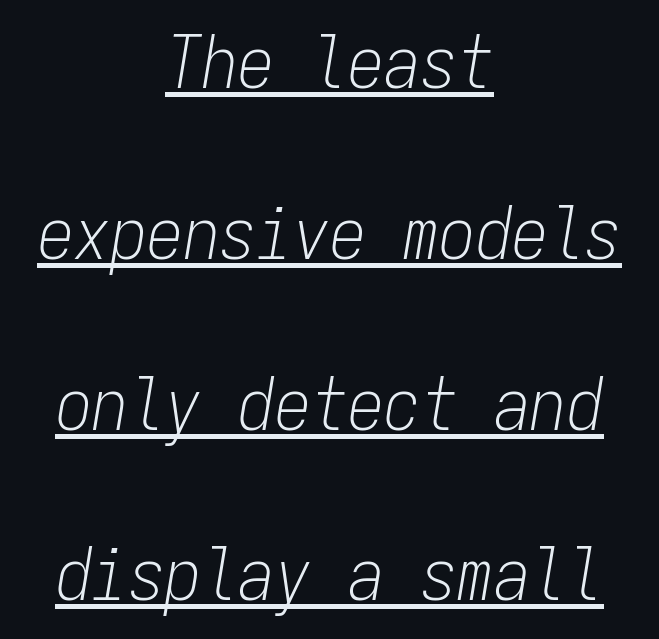
The image shows 73 px light, condensed type, italic (leaning right), monospaced; set centered, loose line spacing (2.34x), normal letter spacing, underlined; low stroke contrast and a medium x-height.
